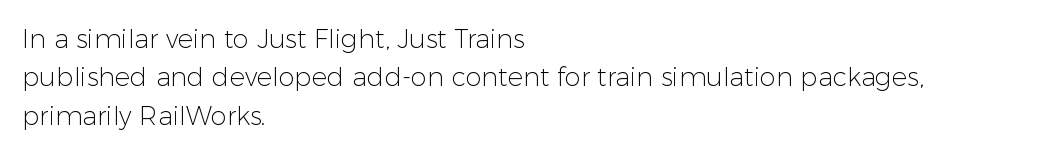
The image shows 26 px text type, upright; set left-aligned, normal line spacing (1.48x), normal letter spacing, not underlined.
